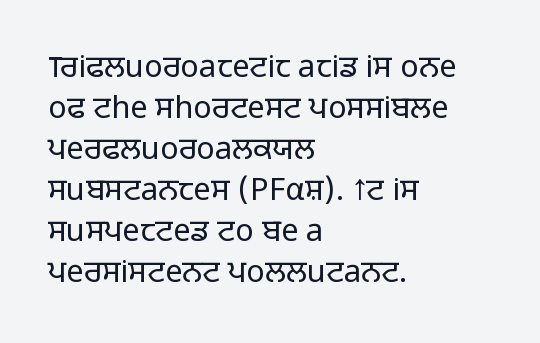
The image shows 31 px light sans-serif type, upright; set left-aligned, normal line spacing (1.32x), normal letter spacing, not underlined; low stroke contrast and a medium x-height.
